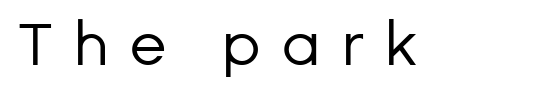
The image shows 59 px regular-weight sans-serif type, upright; set unusually wide letter spacing (+0.33 em), not underlined; low stroke contrast and a medium x-height.
